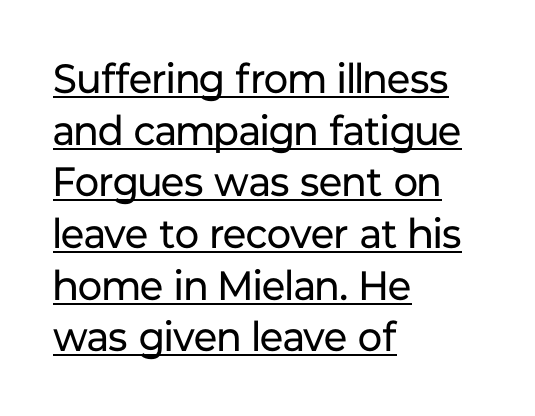
The image shows 41 px regular-weight sans-serif type, upright; set left-aligned, normal line spacing (1.26x), normal letter spacing, underlined; low stroke contrast and a medium x-height.
